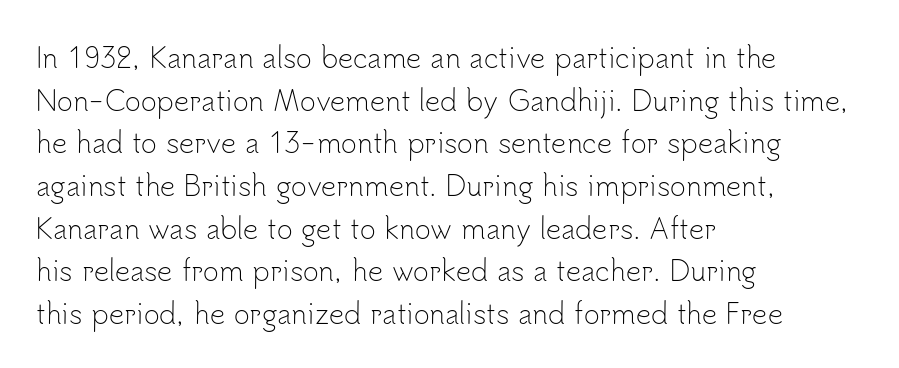
The ragged edge is on the right, which tells us the setting is flush left. Vertical strokes here are truly vertical. Heaviness? Minimal to ordinary, like unemphasized prose. Lines of text with bare space underneath.
